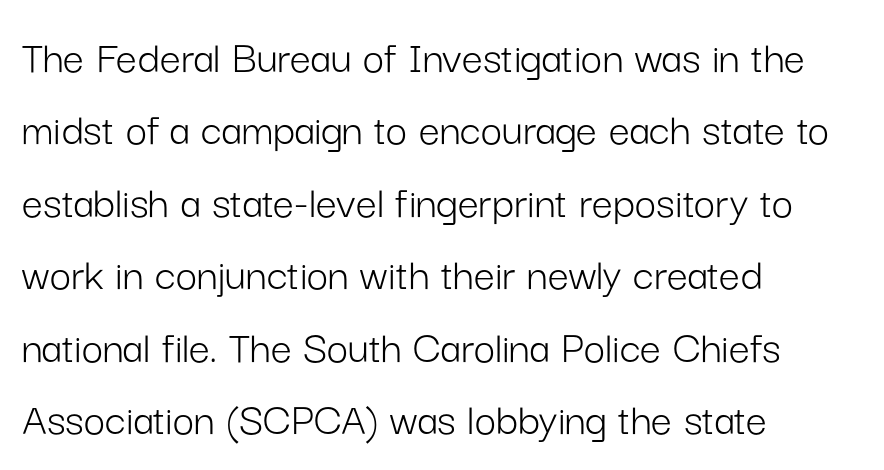
These lines stack with their left ends in a neat column. No letter is thick-stroked: the sample isn't bold. Standard letterfit; no display-style spreading of the glyphs. This is sans-serif lettering, the kind often seen on screens and signage. Descenders are the only things crossing below the line.
